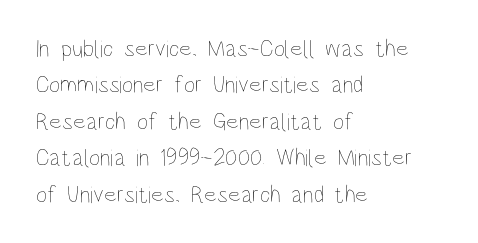
{"italic": "no", "bold": "no", "underline": "no", "align": "left", "line_spacing": "normal", "line_spacing_ratio": 1.52, "letter_spacing": "normal", "letter_spacing_em": 0.0, "glyph_px": 24}
